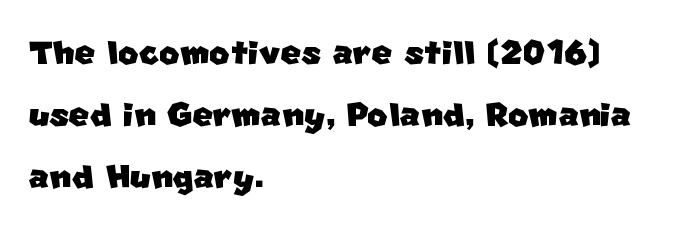
{"serif": "no", "width": "normal", "stroke_contrast": "low", "x_height": "large", "monospaced": "no", "underline": "no", "align": "left", "line_spacing": "normal", "line_spacing_ratio": 1.41, "letter_spacing": "normal", "letter_spacing_em": 0.0, "glyph_px": 44}
